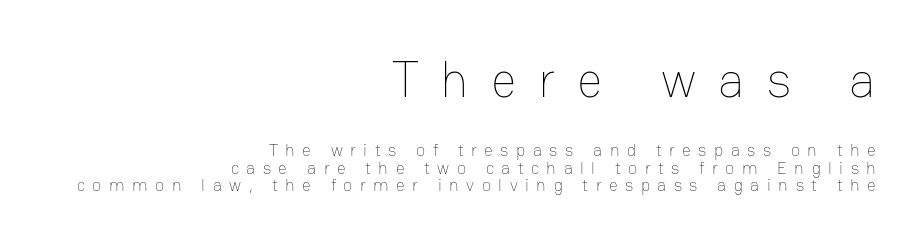
The image shows 50 px thin type, upright; set right-aligned, tight line spacing (1.04x), unusually wide letter spacing (+0.44 em), not underlined; the first (top) block is 2.94x larger; low stroke contrast and a medium x-height.
